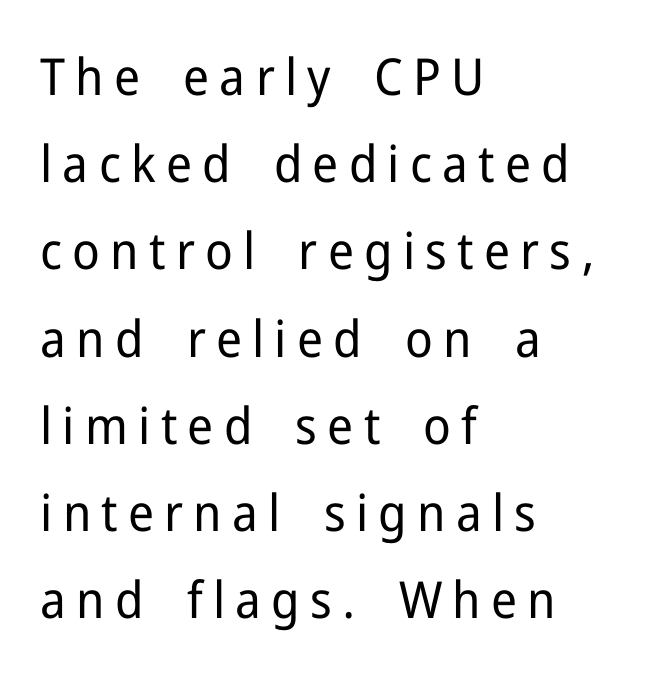
The image shows 51 px regular-weight sans-serif type, upright; set left-aligned, line spacing 1.71x, unusually wide letter spacing (+0.2 em), not underlined; low stroke contrast and a medium x-height.
